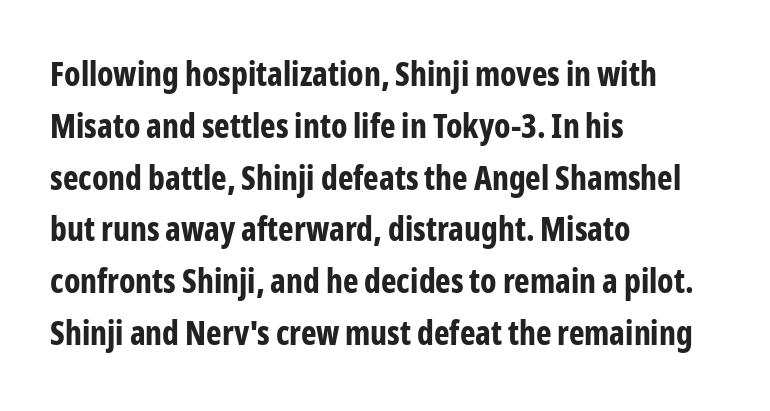
{"serif": "no", "italic": "no", "bold": "yes", "weight": "bold", "width": "condensed", "stroke_contrast": "low", "x_height": "medium", "monospaced": "no", "underline": "no", "align": "left", "line_spacing": "normal", "line_spacing_ratio": 1.57, "letter_spacing": "normal", "letter_spacing_em": 0.0, "glyph_px": 33}
